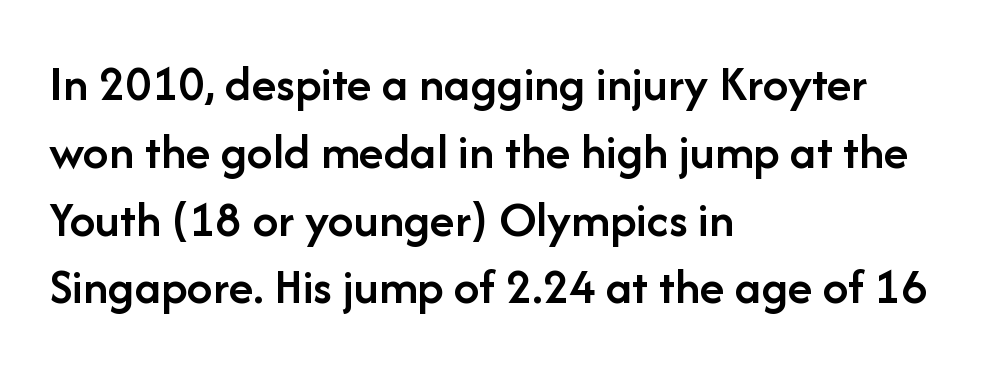
Q: Is the text bold? A: Semi-bold.
Q: Is the text italic (slanted)? A: No, it is upright.
Q: Is the typeface a serif or a sans-serif typeface? A: Sans-serif.
Q: Is the text underlined? A: No.
Q: How is the paragraph aligned? A: Left-aligned.
Q: Is the spacing between letters normal or unusually wide? A: Normal.
Q: Is the spacing between lines tight, normal or loose? A: Normal.
Q: Width (condensed, normal, or wide)? A: Normal.
Q: Stroke contrast? A: Low.
Q: x-height? A: Medium.
Q: Monospaced? A: No.
